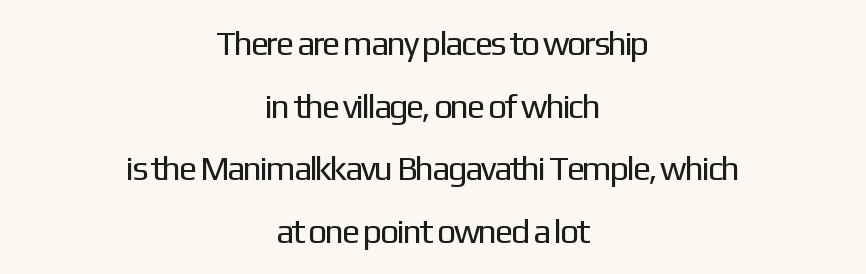
The image shows 34 px regular-weight sans-serif type, upright; set centered, line spacing 1.84x, normal letter spacing, not underlined; low stroke contrast and a medium x-height.
